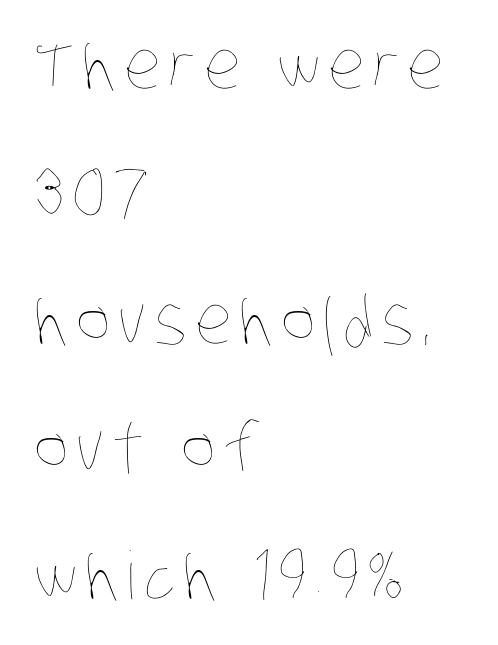
Glance below the letters and you will spot only blank space. These lines stand farther apart than default settings would place them. Teacher's note: observe the even left margin — that is flush-left alignment. A typesetter would call this proportional, since set widths differ per character.
